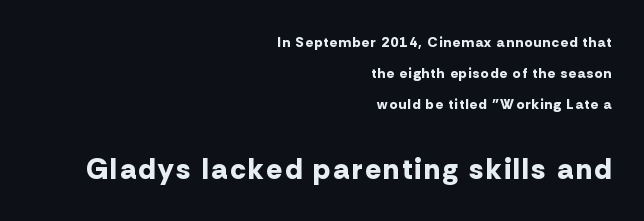
Q: Is the text bold? A: Yes.
Q: Is the text italic (slanted)? A: No, it is upright.
Q: Is the typeface a serif or a sans-serif typeface? A: Sans-serif.
Q: Is the text underlined? A: No.
Q: How is the paragraph aligned? A: Right-aligned.
Q: Is the spacing between lines tight, normal or loose? A: Loose.
Q: Which block of text is set in a larger size, the first (top) or the second (bottom)? A: The second (bottom) one.
Q: Width (condensed, normal, or wide)? A: Normal.
Q: Stroke contrast? A: Low.
Q: x-height? A: Medium.
Q: Monospaced? A: No.
